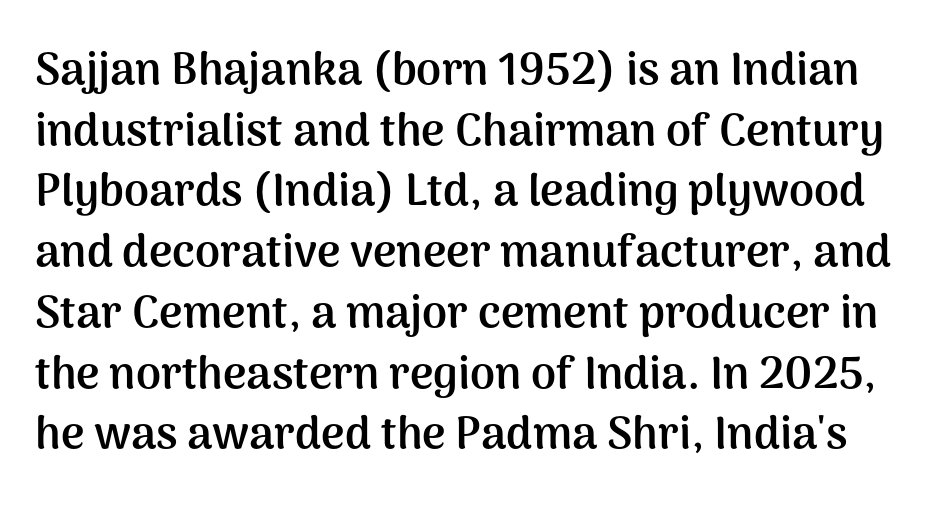
Tall strokes in this sample are plumb rather than angled. On the weight axis this lands at bold, roughly 700. This rendering leaves character spacing at its baseline value. Horizontal bands of white between lines are of average thickness. Think of a printed novel: that variable character pitch is what you see here.
